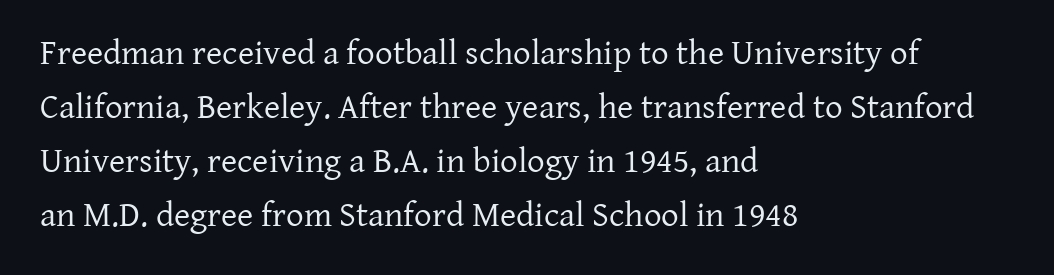
The image shows 35 px regular-weight serif type, upright; set left-aligned, normal line spacing (1.54x), normal letter spacing, not underlined; low stroke contrast and a medium x-height.
